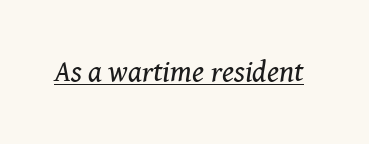
Style check: oblique. Between one letter and the next there's only the usual sliver of space. Weight: not bold — regular or lighter. The words here are underlined. The type family on display is of the serif kind.
